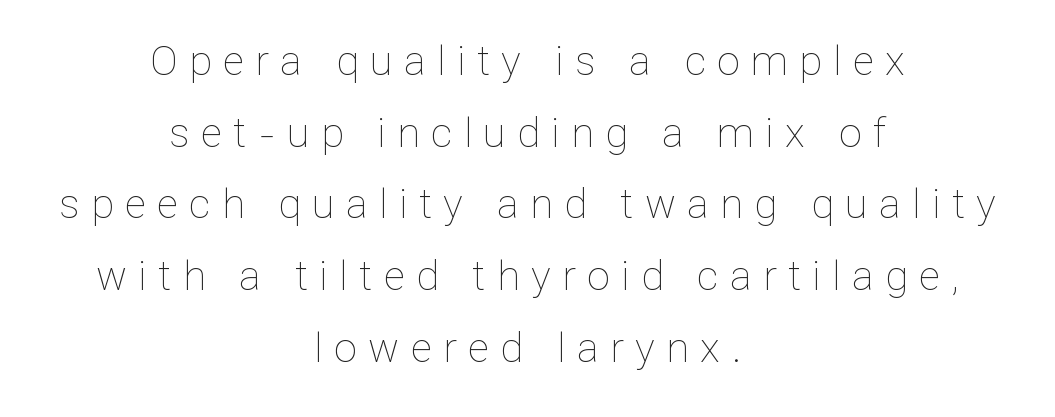
The image shows 41 px thin type, upright; set centered, line spacing 1.75x, unusually wide letter spacing (+0.28 em), not underlined; low stroke contrast and a medium x-height.
